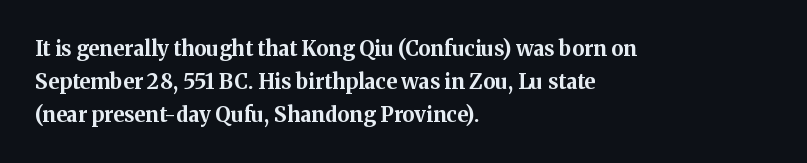
Q: Is the text bold? A: Yes.
Q: Is the text italic (slanted)? A: No, it is upright.
Q: Is the text underlined? A: No.
Q: How is the paragraph aligned? A: Left-aligned.
Q: Is the spacing between letters normal or unusually wide? A: Normal.
Q: Is the spacing between lines tight, normal or loose? A: Normal.
